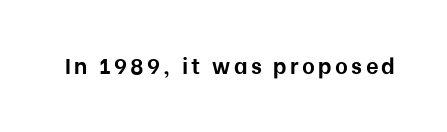
{"italic": "no", "bold": "yes", "underline": "no", "glyph_px": 22}
